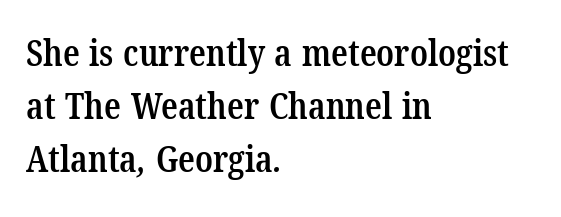
{"serif": "yes", "bold": "semi", "weight": "semibold", "width": "condensed", "stroke_contrast": "low", "x_height": "medium", "monospaced": "no", "underline": "no", "align": "left", "line_spacing": "normal", "line_spacing_ratio": 1.43, "letter_spacing": "normal", "letter_spacing_em": 0.0, "glyph_px": 37}
